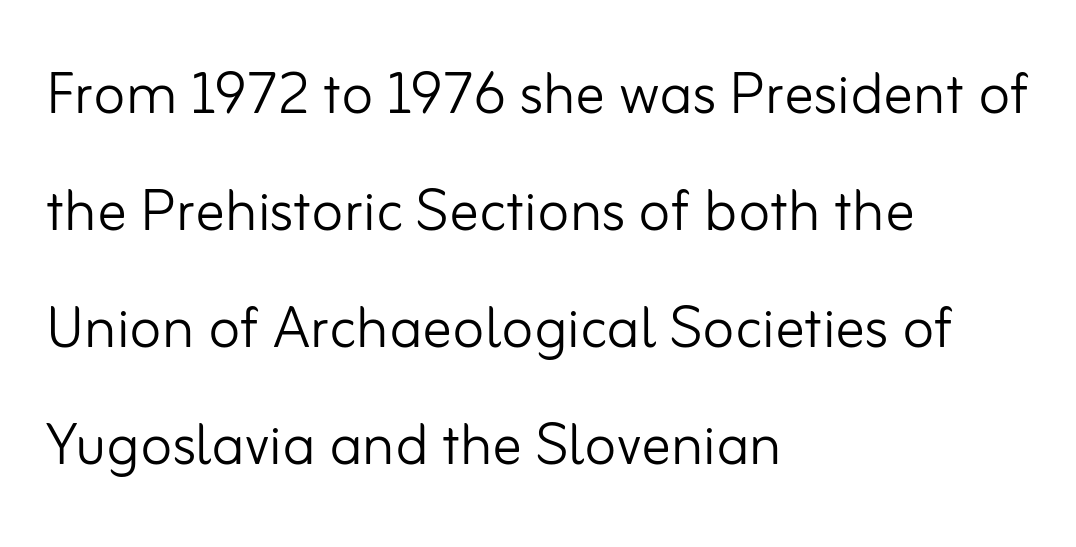
Q: Is the text bold? A: No.
Q: Is the text italic (slanted)? A: No, it is upright.
Q: Is the typeface a serif or a sans-serif typeface? A: Sans-serif.
Q: Is the text underlined? A: No.
Q: How is the paragraph aligned? A: Left-aligned.
Q: Is the spacing between letters normal or unusually wide? A: Normal.
Q: Is the spacing between lines tight, normal or loose? A: Normal.
Q: Width (condensed, normal, or wide)? A: Normal.
Q: Stroke contrast? A: Low.
Q: x-height? A: Small.
Q: Monospaced? A: No.
